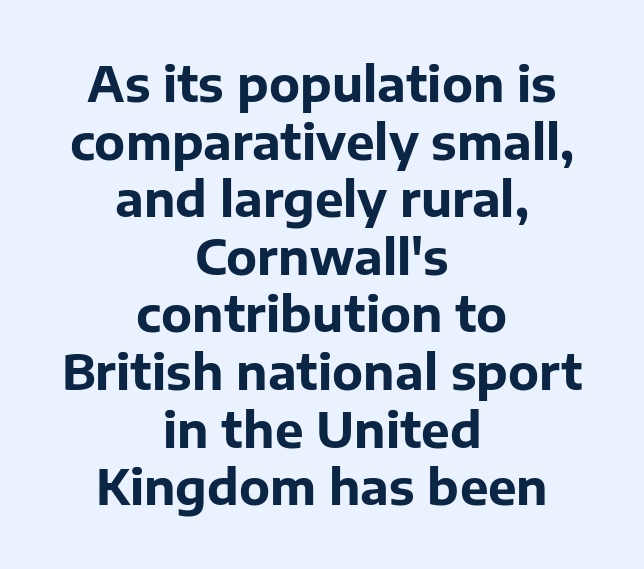
{"serif": "no", "italic": "no", "bold": "yes", "weight": "bold", "width": "normal", "stroke_contrast": "low", "x_height": "medium", "monospaced": "no", "underline": "no", "align": "center", "line_spacing_ratio": 1.2, "letter_spacing": "normal", "letter_spacing_em": 0.0, "glyph_px": 48}
